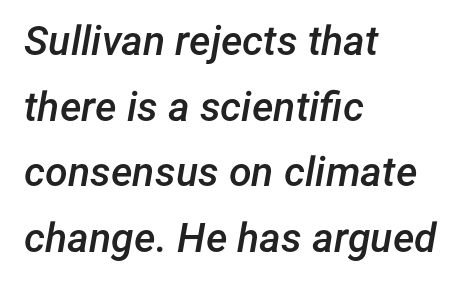
Q: Is the text bold? A: Semi-bold.
Q: Is the text italic (slanted)? A: Yes, it leans right by about 12 degrees.
Q: Is the text underlined? A: No.
Q: How is the paragraph aligned? A: Left-aligned.
Q: Is the spacing between letters normal or unusually wide? A: Normal.
Q: Is the spacing between lines tight, normal or loose? A: Normal.
Q: Width (condensed, normal, or wide)? A: Normal.
Q: Stroke contrast? A: Low.
Q: x-height? A: Medium.
Q: Monospaced? A: No.
